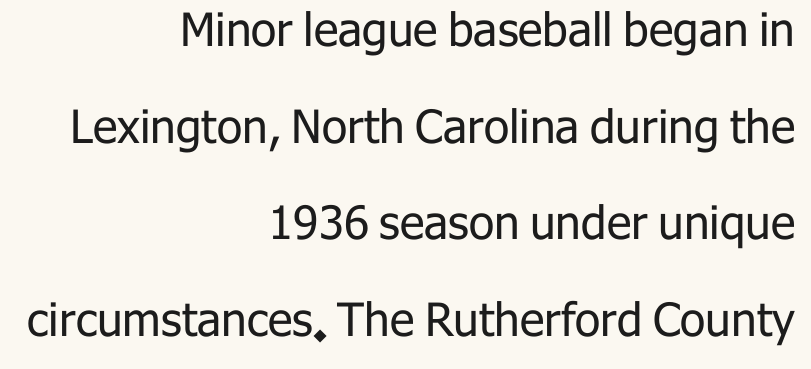
Does the type have serifs? No, each stem ends abruptly. The line-height multiplier appears high, well above default. Each letter keeps its own natural width here, so spacing adapts to shape. What stands out about the letter spacing? Nothing — it is the standard amount.
